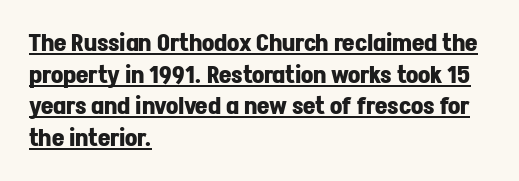
Q: Is the text bold? A: Yes.
Q: Is the text italic (slanted)? A: No, it is upright.
Q: Is the text underlined? A: Yes.
Q: How is the paragraph aligned? A: Left-aligned.
Q: Is the spacing between letters normal or unusually wide? A: Normal.
Q: Is the spacing between lines tight, normal or loose? A: Normal.
